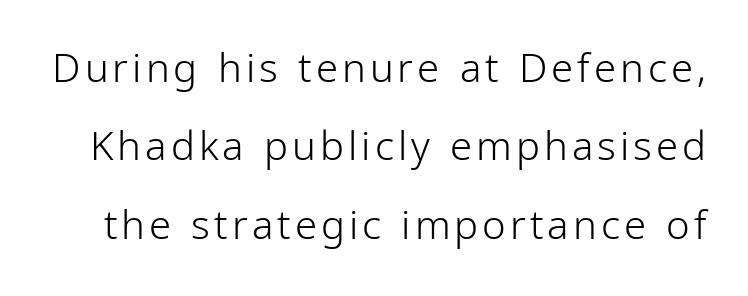
Underlining? Definitely not there. Ascenders rise straight up at ninety degrees. Nothing heavy about these letters — not bold at all. A sans-serif font was chosen for this passage. A great deal of white space separates one row of letters from the next. Looks like regular typesetting: each glyph gets only the width it needs.
